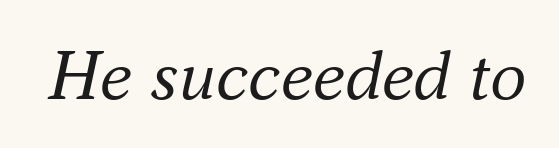
The rendering uses natural spacing where letterforms have individual widths. Compared with a typical body face, this is equally light or lighter still. The rendering applies a slant to the glyphs. There is no visible air inserted between adjacent glyphs. Old-style or modern, the face here clearly has serifs. The specimen omits any rule beneath the text block's lines.
